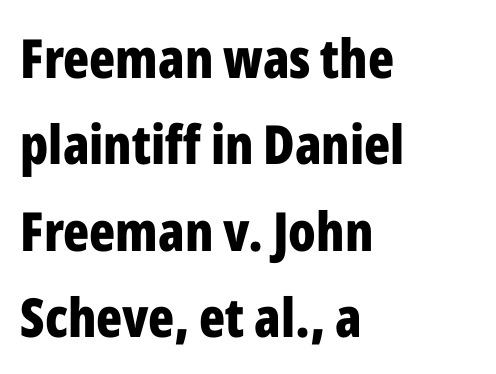
Q: Is the text bold? A: Yes.
Q: Is the text italic (slanted)? A: No, it is upright.
Q: Is the typeface a serif or a sans-serif typeface? A: Sans-serif.
Q: Is the text underlined? A: No.
Q: How is the paragraph aligned? A: Left-aligned.
Q: Is the spacing between letters normal or unusually wide? A: Normal.
Q: Is the spacing between lines tight, normal or loose? A: Normal.
Q: Width (condensed, normal, or wide)? A: Condensed.
Q: Stroke contrast? A: Low.
Q: x-height? A: Medium.
Q: Monospaced? A: No.
